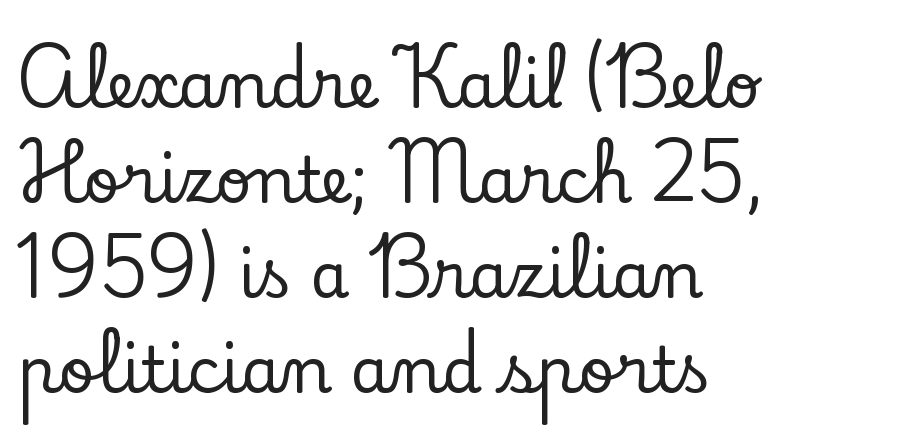
Q: Is the text italic (slanted)? A: No, it is upright.
Q: Is the typeface a serif or a sans-serif typeface? A: Serif.
Q: Is the text underlined? A: No.
Q: How is the paragraph aligned? A: Left-aligned.
Q: Is the spacing between letters normal or unusually wide? A: Normal.
Q: Is the spacing between lines tight, normal or loose? A: Normal.
Q: Width (condensed, normal, or wide)? A: Normal.
Q: Stroke contrast? A: Low.
Q: x-height? A: Small.
Q: Monospaced? A: No.
